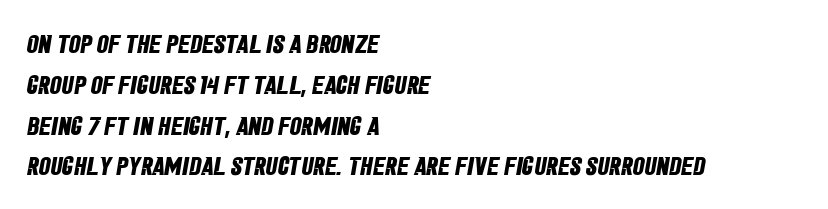
The image shows 26 px bold type; set left-aligned, normal line spacing (1.57x), normal letter spacing, not underlined.
